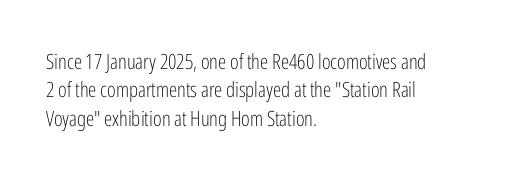
Q: Is the text bold? A: No.
Q: Is the text italic (slanted)? A: No, it is upright.
Q: Is the text underlined? A: No.
Q: How is the paragraph aligned? A: Left-aligned.
Q: Is the spacing between letters normal or unusually wide? A: Normal.
Q: Is the spacing between lines tight, normal or loose? A: Normal.
